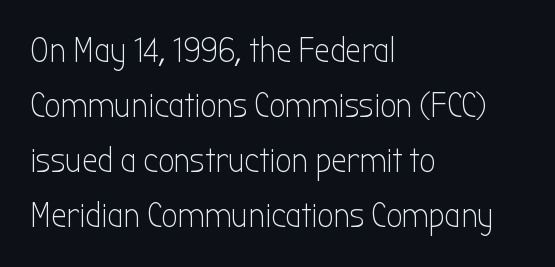
The image shows 35 px light, condensed sans-serif type, upright; set left-aligned, normal line spacing (1.57x), normal letter spacing, not underlined; low stroke contrast and a medium x-height.
